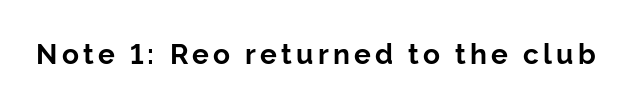
The image shows 28 px sans-serif type, upright; set not underlined; low stroke contrast and a medium x-height.
